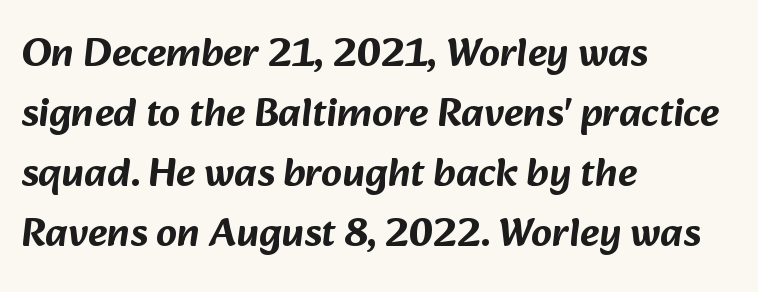
{"serif": "no", "width": "normal", "stroke_contrast": "low", "x_height": "medium", "monospaced": "no", "underline": "no", "align": "left", "line_spacing": "normal", "line_spacing_ratio": 1.46, "letter_spacing": "normal", "letter_spacing_em": 0.0, "glyph_px": 41}
